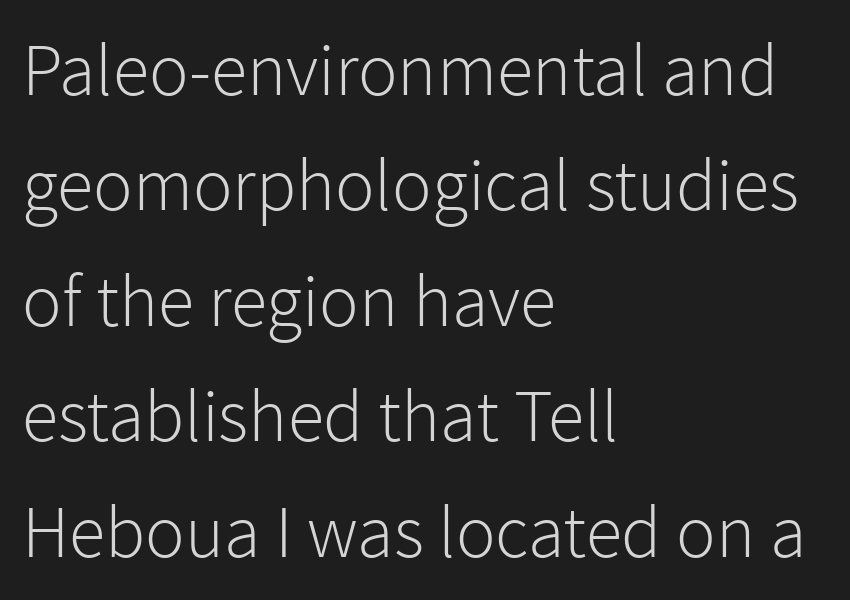
Q: Is the text bold? A: No.
Q: Is the text italic (slanted)? A: No, it is upright.
Q: Is the typeface a serif or a sans-serif typeface? A: Sans-serif.
Q: Is the text underlined? A: No.
Q: How is the paragraph aligned? A: Left-aligned.
Q: Is the spacing between letters normal or unusually wide? A: Normal.
Q: Is the spacing between lines tight, normal or loose? A: Normal.
Q: Width (condensed, normal, or wide)? A: Normal.
Q: x-height? A: Medium.
Q: Monospaced? A: No.
